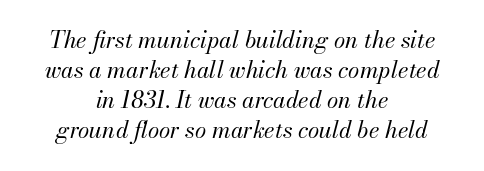
Q: Is the text bold? A: No.
Q: Is the text italic (slanted)? A: Yes, it leans right by about 13 degrees.
Q: Is the text underlined? A: No.
Q: How is the paragraph aligned? A: Centered.
Q: Is the spacing between letters normal or unusually wide? A: Normal.
Q: Is the spacing between lines tight, normal or loose? A: Normal.
